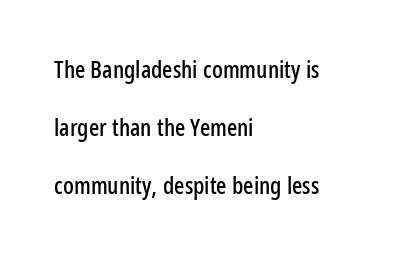
{"italic": "no", "underline": "no", "align": "left", "line_spacing": "loose", "line_spacing_ratio": 2.42, "letter_spacing": "normal", "letter_spacing_em": 0.0, "glyph_px": 24}
